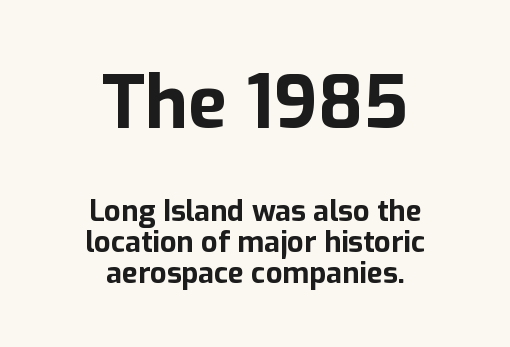
The image shows 73 px bold sans-serif type, upright; set centered, tight line spacing (1.07x), normal letter spacing, not underlined; the first (top) block is 2.52x larger; low stroke contrast and a medium x-height.
